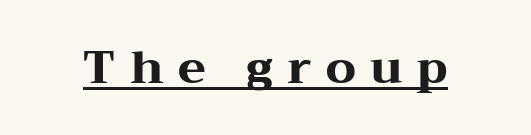
Q: Is the text bold? A: Yes.
Q: Is the text italic (slanted)? A: No, it is upright.
Q: Is the typeface a serif or a sans-serif typeface? A: Serif.
Q: Is the text underlined? A: Yes.
Q: Is the spacing between letters normal or unusually wide? A: Unusually wide.
Q: Width (condensed, normal, or wide)? A: Wide.
Q: Stroke contrast? A: Medium.
Q: x-height? A: Medium.
Q: Monospaced? A: No.
